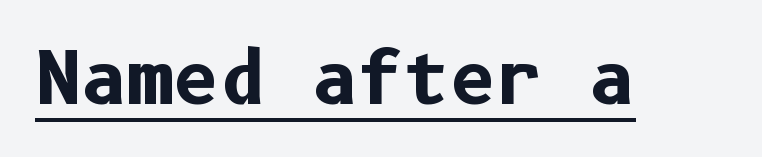
Q: Is the text bold? A: Yes.
Q: Is the text italic (slanted)? A: No, it is upright.
Q: Is the typeface a serif or a sans-serif typeface? A: Sans-serif.
Q: Is the text underlined? A: Yes.
Q: Is the spacing between letters normal or unusually wide? A: Normal.
Q: Width (condensed, normal, or wide)? A: Normal.
Q: Stroke contrast? A: Low.
Q: x-height? A: Medium.
